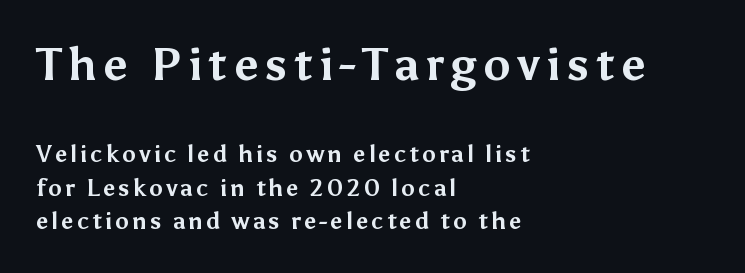
No feet cap the strokes, marking this as sans-serif type. Posture: vertical. Horizontally, the lines are justified to the leading edge only. Compared with an ordinary text face, these strokes are far heavier — a full bold.
